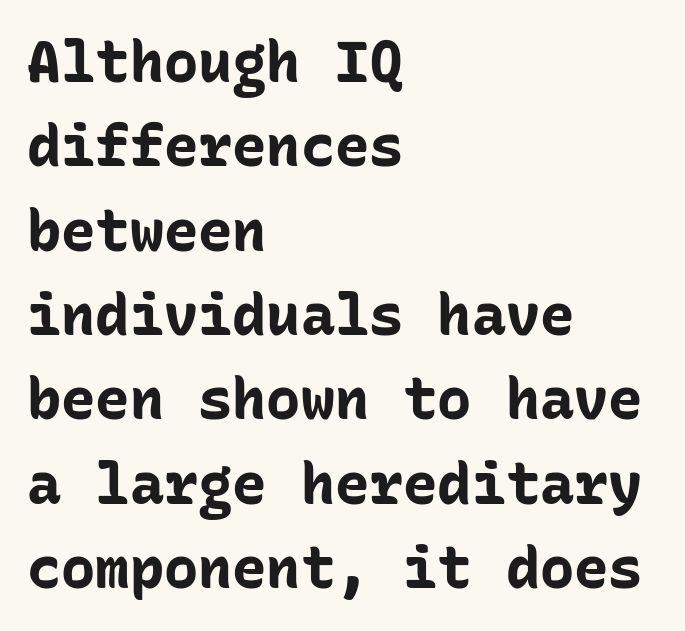
{"serif": "no", "italic": "no", "bold": "yes", "weight": "bold", "width": "normal", "stroke_contrast": "low", "x_height": "medium", "monospaced": "yes", "underline": "no", "align": "left", "line_spacing": "normal", "line_spacing_ratio": 1.48, "letter_spacing": "normal", "letter_spacing_em": 0.0, "glyph_px": 57}
